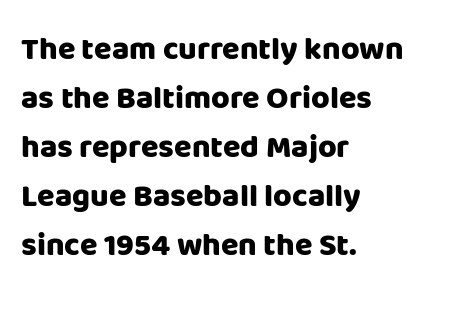
{"serif": "no", "italic": "no", "bold": "yes", "weight": "heavy", "width": "normal", "stroke_contrast": "low", "x_height": "large", "monospaced": "no", "underline": "no", "align": "left", "line_spacing": "normal", "line_spacing_ratio": 1.53, "letter_spacing": "normal", "letter_spacing_em": 0.0, "glyph_px": 32}
